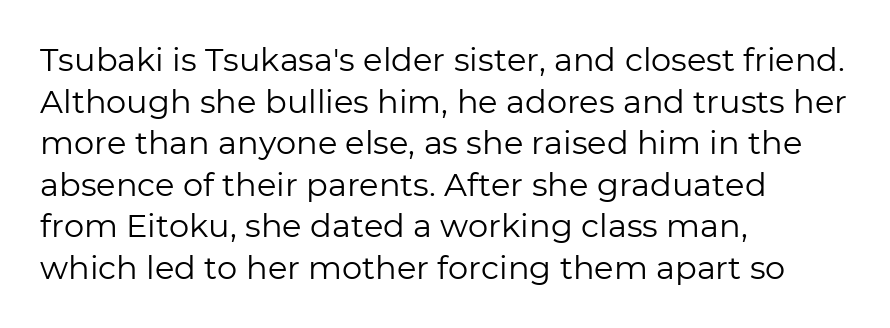
Q: Is the text bold? A: No.
Q: Is the text italic (slanted)? A: No, it is upright.
Q: Is the typeface a serif or a sans-serif typeface? A: Sans-serif.
Q: Is the text underlined? A: No.
Q: How is the paragraph aligned? A: Left-aligned.
Q: Is the spacing between letters normal or unusually wide? A: Normal.
Q: Is the spacing between lines tight, normal or loose? A: Normal.
Q: Width (condensed, normal, or wide)? A: Normal.
Q: Stroke contrast? A: Low.
Q: x-height? A: Medium.
Q: Monospaced? A: No.
